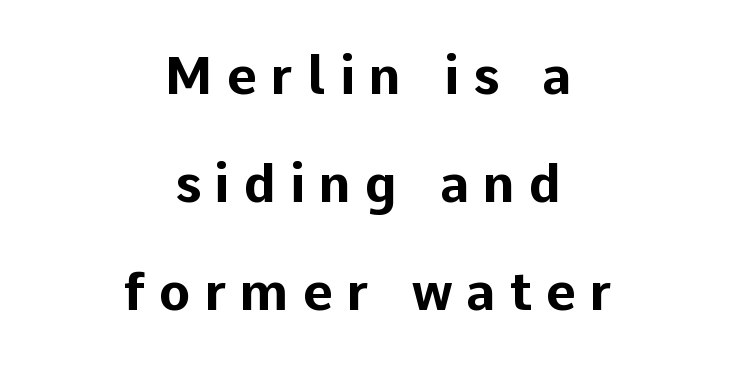
The image shows 52 px bold sans-serif type, upright; set centered, loose line spacing (2.08x), unusually wide letter spacing (+0.27 em), not underlined; low stroke contrast and a medium x-height.
